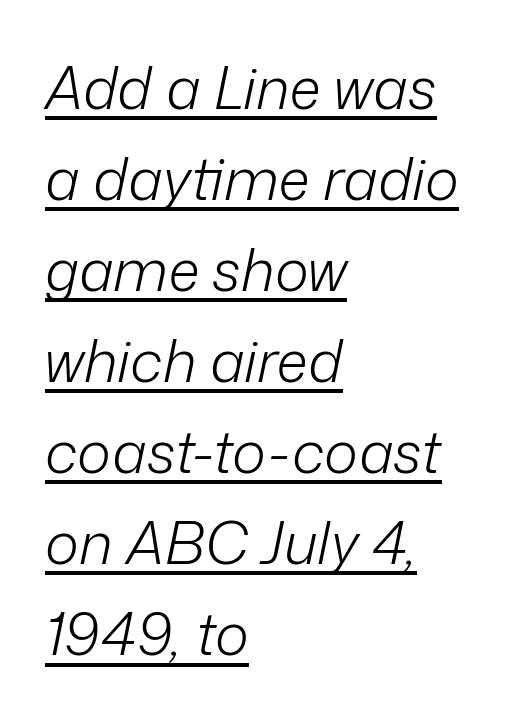
Q: Is the text bold? A: No.
Q: Is the text italic (slanted)? A: Yes, it leans right by about 12 degrees.
Q: Is the text underlined? A: Yes.
Q: How is the paragraph aligned? A: Left-aligned.
Q: Is the spacing between letters normal or unusually wide? A: Normal.
Q: Is the spacing between lines tight, normal or loose? A: Normal.
Q: Width (condensed, normal, or wide)? A: Normal.
Q: Stroke contrast? A: Low.
Q: x-height? A: Medium.
Q: Monospaced? A: No.
